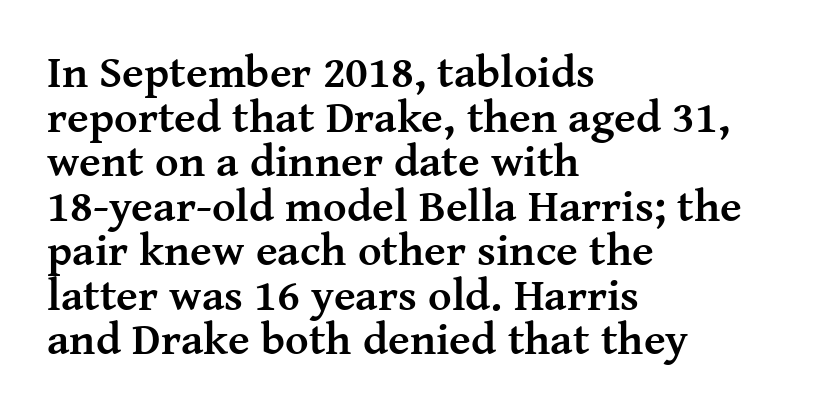
Q: Is the text bold? A: Yes.
Q: Is the text italic (slanted)? A: No, it is upright.
Q: Is the typeface a serif or a sans-serif typeface? A: Serif.
Q: Is the text underlined? A: No.
Q: How is the paragraph aligned? A: Left-aligned.
Q: Is the spacing between letters normal or unusually wide? A: Normal.
Q: Is the spacing between lines tight, normal or loose? A: Tight.
Q: Width (condensed, normal, or wide)? A: Normal.
Q: Stroke contrast? A: Medium.
Q: x-height? A: Medium.
Q: Monospaced? A: No.
